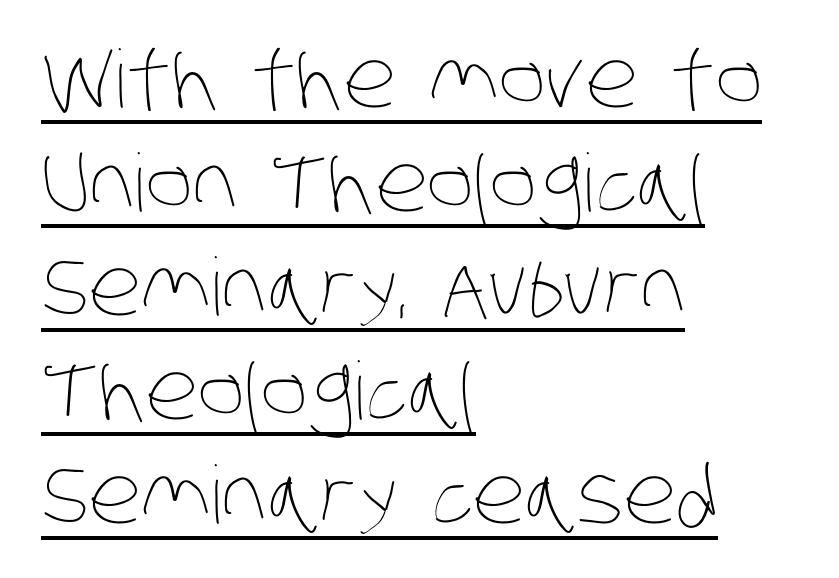
{"bold": "no", "weight": "thin", "width": "condensed", "stroke_contrast": "low", "x_height": "large", "monospaced": "no", "underline": "yes", "align": "left", "line_spacing": "normal", "line_spacing_ratio": 1.3, "letter_spacing": "normal", "letter_spacing_em": 0.0, "glyph_px": 80}
